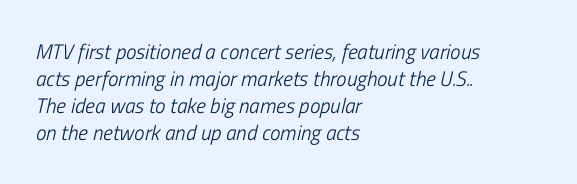
The image shows 21 px text type, italic (leaning right); set left-aligned, normal line spacing (1.28x), normal letter spacing, not underlined.
